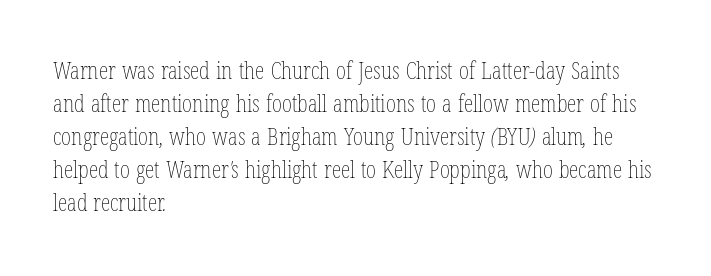
The image shows 24 px text type; set left-aligned, normal line spacing (1.37x), normal letter spacing, not underlined.
